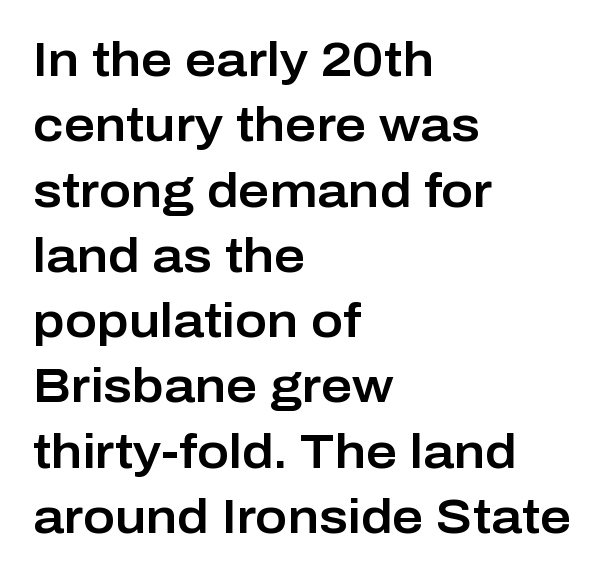
{"serif": "no", "italic": "no", "width": "normal", "stroke_contrast": "low", "x_height": "medium", "monospaced": "no", "underline": "no", "align": "left", "line_spacing": "normal", "line_spacing_ratio": 1.36, "letter_spacing": "normal", "letter_spacing_em": 0.0, "glyph_px": 48}
